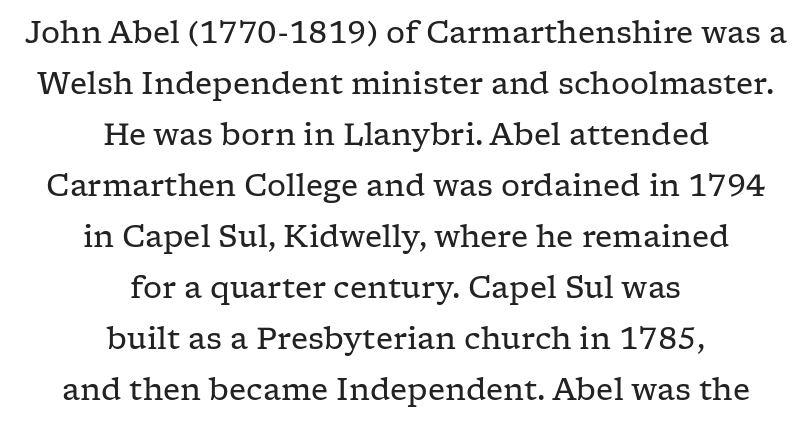
The image shows 30 px regular-weight, wide serif type, upright; set centered, normal line spacing (1.7x), normal letter spacing, not underlined; low stroke contrast and a medium x-height.
